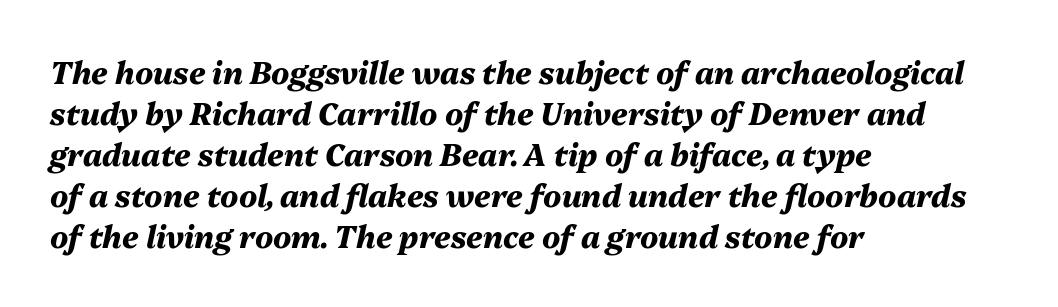
The image shows 30 px heavy type, italic (leaning right); set left-aligned, normal line spacing (1.37x), normal letter spacing, not underlined; medium stroke contrast and a medium x-height.
